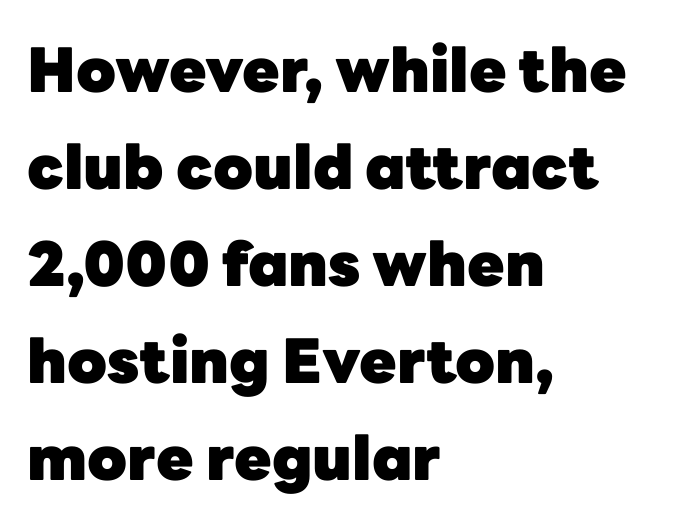
The specimen omits any rule beneath the text block's lines. How would I describe the line gaps? Plain and ordinary. Line beginnings align vertically; line endings do not. Students, this is bold: see how much ink each stroke carries.
